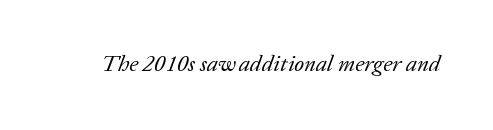
{"italic": "yes", "lean": "right", "slant_degrees": 20, "bold": "no", "underline": "no", "letter_spacing": "normal", "letter_spacing_em": 0.0, "glyph_px": 23}
